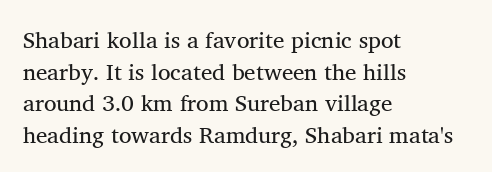
{"underline": "no", "align": "left", "line_spacing": "normal", "line_spacing_ratio": 1.37, "letter_spacing": "normal", "letter_spacing_em": 0.0, "glyph_px": 23}
